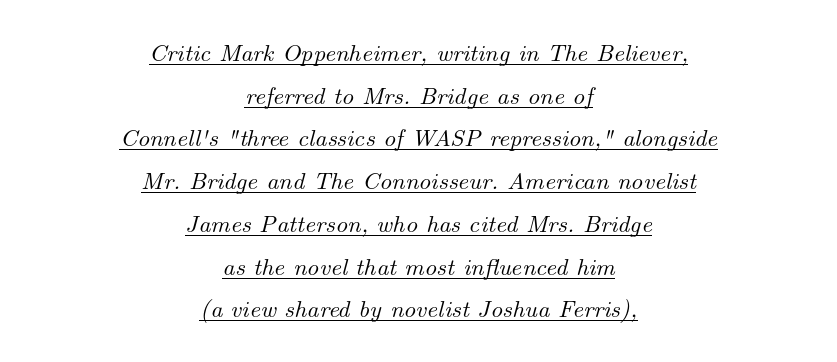
{"italic": "yes", "lean": "right", "slant_degrees": 14, "underline": "yes", "align": "center", "line_spacing_ratio": 1.78, "letter_spacing": "normal", "letter_spacing_em": 0.0, "glyph_px": 24}
